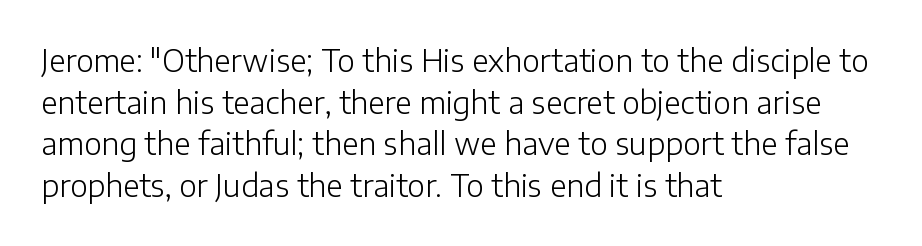
{"serif": "no", "italic": "no", "bold": "no", "weight": "light", "width": "normal", "stroke_contrast": "low", "x_height": "medium", "monospaced": "no", "underline": "no", "align": "left", "line_spacing": "normal", "line_spacing_ratio": 1.39, "letter_spacing": "normal", "letter_spacing_em": 0.0, "glyph_px": 30}
